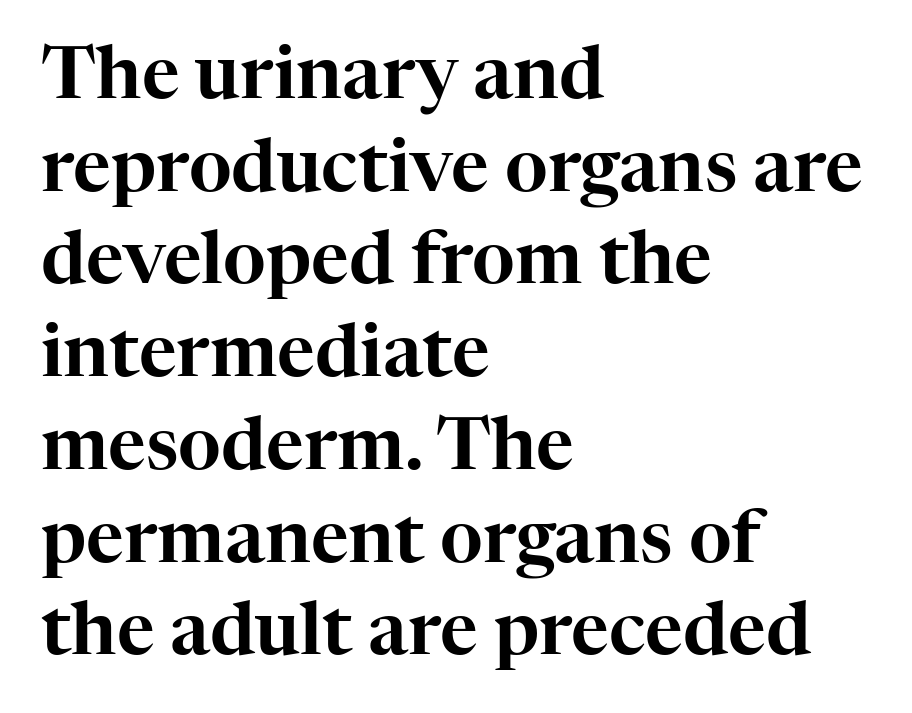
{"serif": "yes", "italic": "no", "width": "normal", "stroke_contrast": "high", "x_height": "medium", "monospaced": "no", "underline": "no", "align": "left", "line_spacing": "normal", "line_spacing_ratio": 1.27, "letter_spacing": "normal", "letter_spacing_em": 0.0, "glyph_px": 73}
